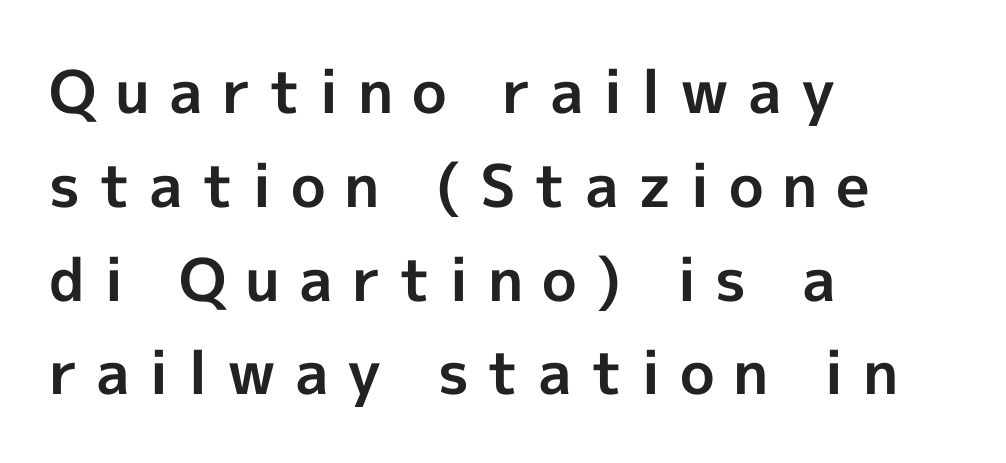
Q: Is the text bold? A: Yes.
Q: Is the text italic (slanted)? A: No, it is upright.
Q: Is the typeface a serif or a sans-serif typeface? A: Sans-serif.
Q: Is the text underlined? A: No.
Q: How is the paragraph aligned? A: Left-aligned.
Q: Is the spacing between letters normal or unusually wide? A: Unusually wide.
Q: Is the spacing between lines tight, normal or loose? A: Normal.
Q: Width (condensed, normal, or wide)? A: Normal.
Q: x-height? A: Medium.
Q: Monospaced? A: No.
